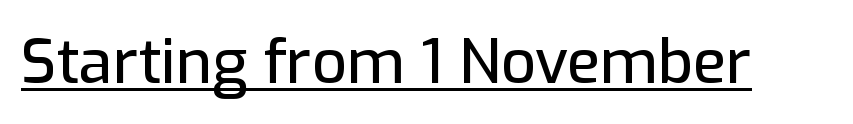
A typesetter would call this zero additional tracking. Ordinary non-slanted type is in use. You can see a thin bar hugging the bottom of the glyphs. This sample has the flowing, uneven cadence of proportional lettering.
